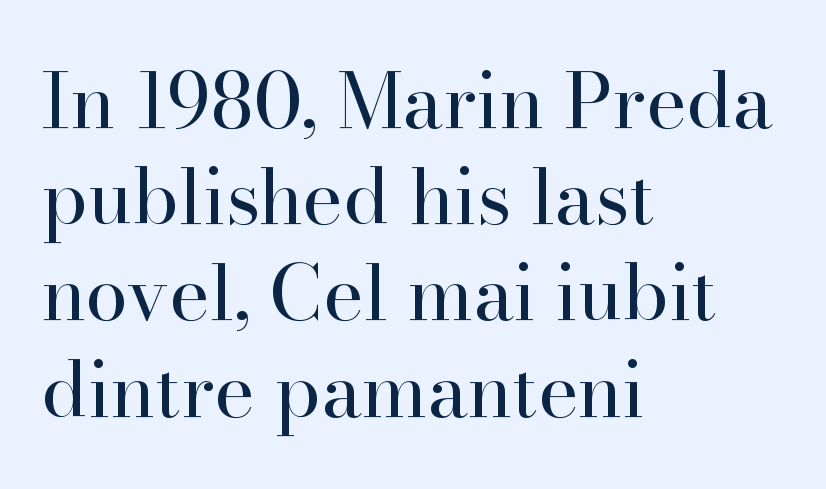
Weight class: somewhere from thin through regular. The rendering uses natural spacing where letterforms have individual widths. Classification — serif. These lines stack with their left ends in a neat column. Ordinary non-slanted type is in use.
